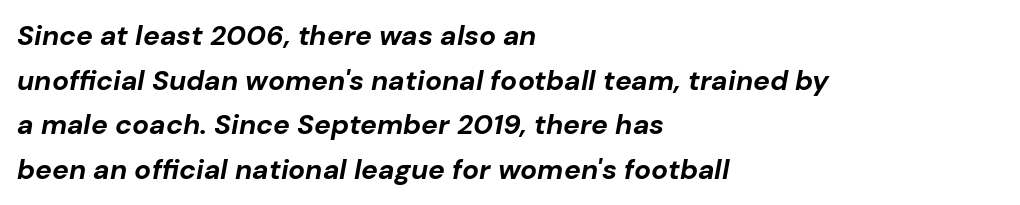
The rendering applies a slant to the glyphs. Emphasis by weight is at full strength: bold. The gap between lines stays unmarked. Normally led — the rows are evenly, conventionally spaced. Compared with a centered layout, this one pins lines to the left instead. These lines are rendered in a variable-pitch font.
